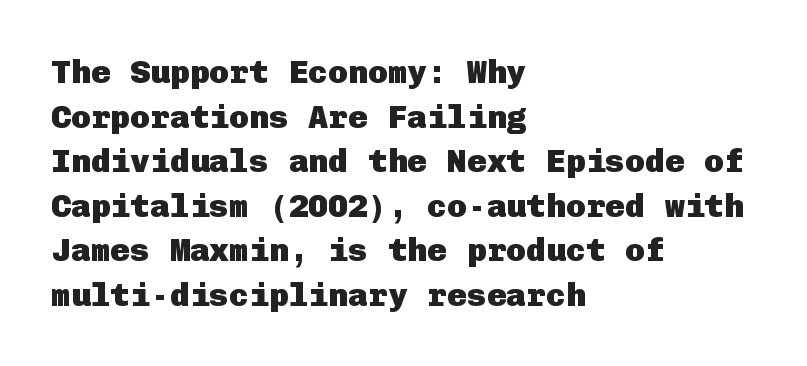
The image shows 33 px heavy sans-serif type, upright; set left-aligned, normal line spacing (1.35x), normal letter spacing, not underlined; low stroke contrast and a medium x-height.
